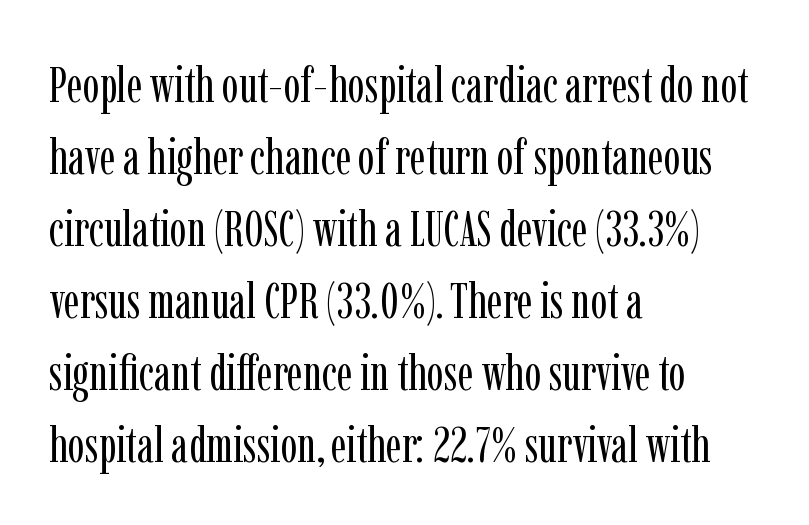
The image shows 50 px regular-weight, condensed serif type, upright; set left-aligned, normal line spacing (1.44x), normal letter spacing, not underlined; low stroke contrast and a medium x-height.
